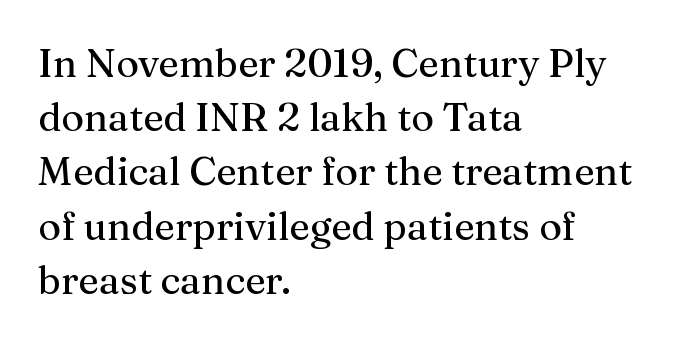
{"serif": "yes", "italic": "no", "width": "normal", "stroke_contrast": "medium", "x_height": "medium", "monospaced": "no", "underline": "no", "align": "left", "line_spacing": "normal", "line_spacing_ratio": 1.39, "letter_spacing": "normal", "letter_spacing_em": 0.0, "glyph_px": 39}
